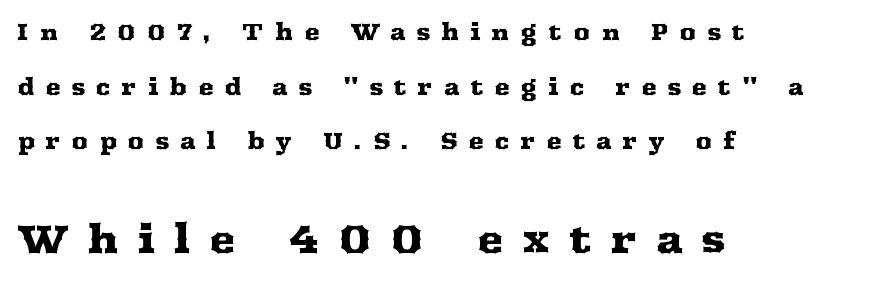
Q: Is the text italic (slanted)? A: No, it is upright.
Q: Is the typeface a serif or a sans-serif typeface? A: Serif.
Q: Is the text underlined? A: No.
Q: How is the paragraph aligned? A: Left-aligned.
Q: Is the spacing between letters normal or unusually wide? A: Unusually wide.
Q: Is the spacing between lines tight, normal or loose? A: Loose.
Q: Which block of text is set in a larger size, the first (top) or the second (bottom)? A: The second (bottom) one.
Q: Width (condensed, normal, or wide)? A: Wide.
Q: Stroke contrast? A: Medium.
Q: x-height? A: Medium.
Q: Monospaced? A: No.
